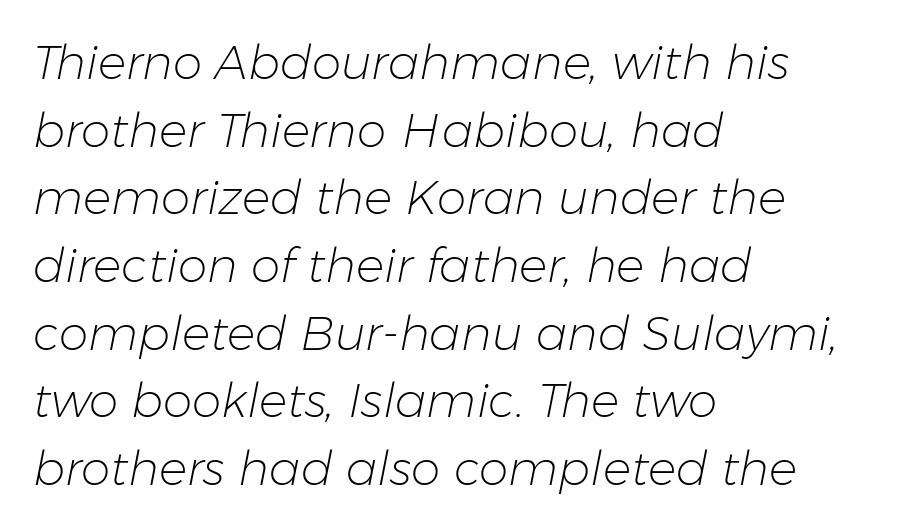
{"italic": "yes", "lean": "right", "slant_degrees": 11, "bold": "no", "weight": "light", "width": "normal", "stroke_contrast": "low", "x_height": "medium", "monospaced": "no", "underline": "no", "align": "left", "line_spacing": "normal", "line_spacing_ratio": 1.44, "letter_spacing": "normal", "letter_spacing_em": 0.0, "glyph_px": 47}
